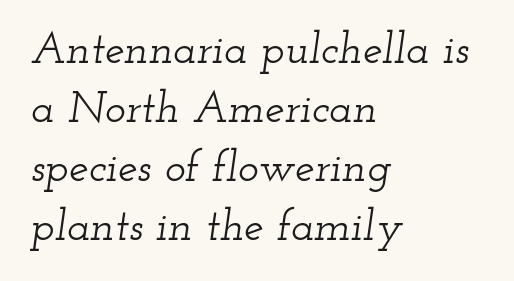
Q: Is the text italic (slanted)? A: Yes, it leans right by about 12 degrees.
Q: Is the typeface a serif or a sans-serif typeface? A: Serif.
Q: Is the text underlined? A: No.
Q: How is the paragraph aligned? A: Left-aligned.
Q: Is the spacing between letters normal or unusually wide? A: Normal.
Q: Is the spacing between lines tight, normal or loose? A: Normal.
Q: Width (condensed, normal, or wide)? A: Wide.
Q: Stroke contrast? A: Low.
Q: x-height? A: Small.
Q: Monospaced? A: No.
